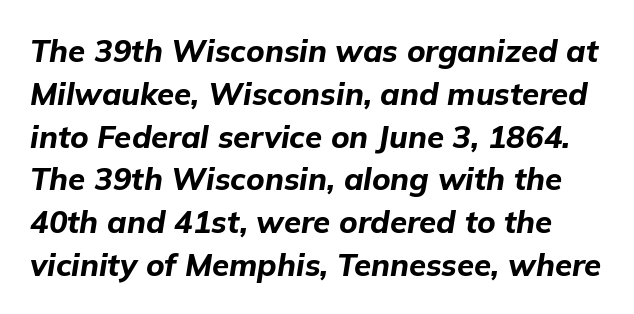
Q: Is the text bold? A: Yes.
Q: Is the text italic (slanted)? A: Yes, it leans right by about 9 degrees.
Q: Is the text underlined? A: No.
Q: Is the spacing between letters normal or unusually wide? A: Normal.
Q: Is the spacing between lines tight, normal or loose? A: Normal.
Q: Width (condensed, normal, or wide)? A: Normal.
Q: Stroke contrast? A: Low.
Q: x-height? A: Medium.
Q: Monospaced? A: No.
